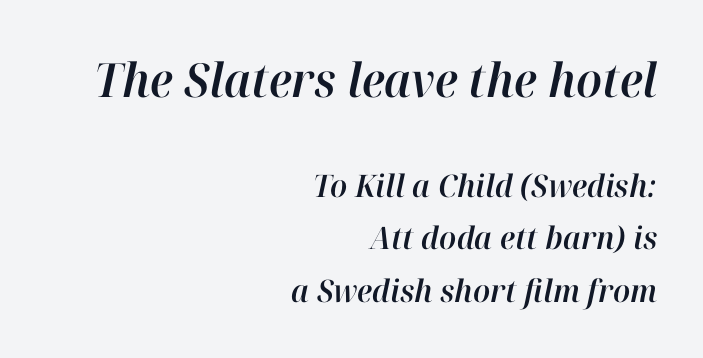
{"italic": "yes", "lean": "right", "slant_degrees": 12, "width": "normal", "stroke_contrast": "high", "x_height": "medium", "monospaced": "no", "underline": "no", "align": "right", "line_spacing": "normal", "line_spacing_ratio": 1.69, "letter_spacing": "normal", "letter_spacing_em": 0.0, "larger_block": "first", "size_ratio": 1.52, "glyph_px": 47}
